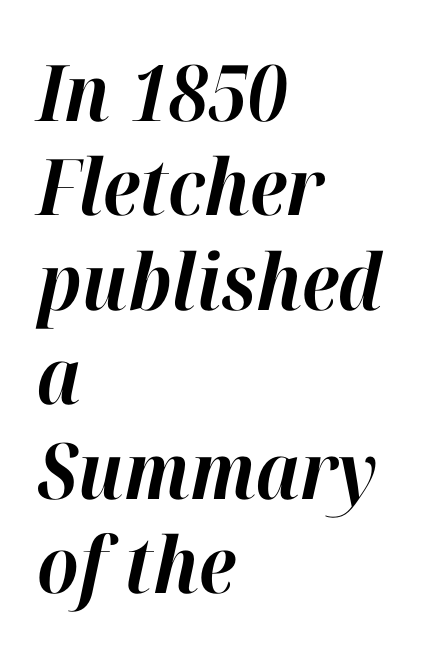
The image shows 78 px bold type, italic (leaning right); set left-aligned, line spacing 1.21x, normal letter spacing, not underlined; high stroke contrast and a medium x-height.
